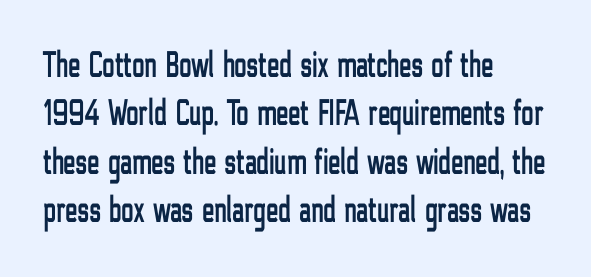
Vertical strokes here are truly vertical. These lines are composed in type without serifs. Here the designer chose a conventional face with non-uniform glyph widths. In terms of letterspacing, this is plain default setting.
